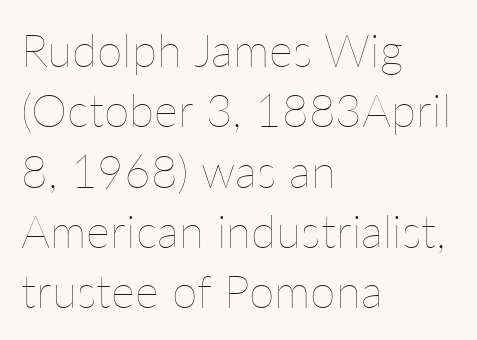
The image shows 46 px thin type, upright; set left-aligned, normal line spacing (1.31x), normal letter spacing, not underlined; low stroke contrast and a medium x-height.
